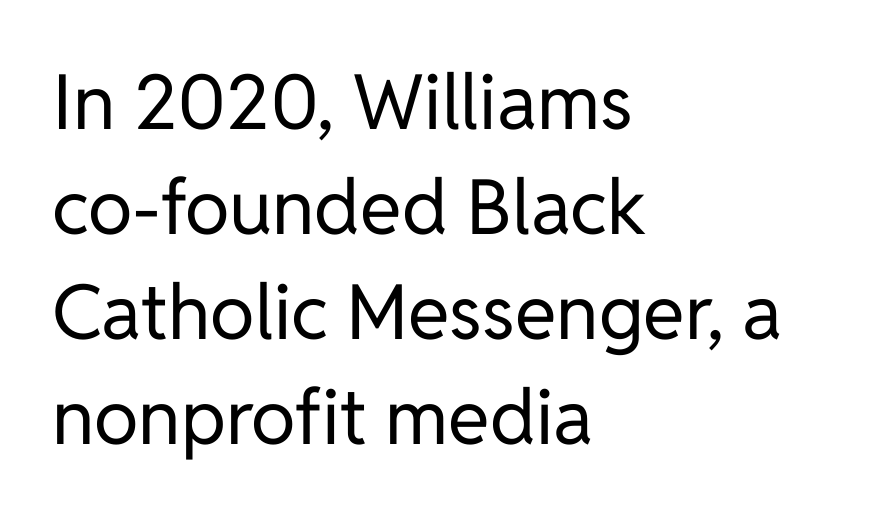
Weight: regular or lighter. This sample uses an upright cut, with every glyph sitting square on the baseline. Compared with typical body copy, the letter spacing here is the same. Rule under the text: the space is simply empty.
